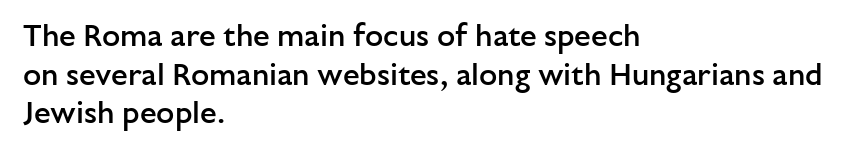
Q: Is the text bold? A: Semi-bold.
Q: Is the text italic (slanted)? A: No, it is upright.
Q: Is the typeface a serif or a sans-serif typeface? A: Sans-serif.
Q: Is the text underlined? A: No.
Q: How is the paragraph aligned? A: Left-aligned.
Q: Is the spacing between letters normal or unusually wide? A: Normal.
Q: Is the spacing between lines tight, normal or loose? A: Normal.
Q: Width (condensed, normal, or wide)? A: Normal.
Q: Stroke contrast? A: Low.
Q: x-height? A: Medium.
Q: Monospaced? A: No.
